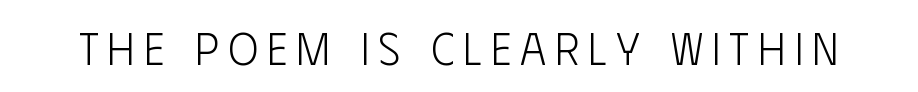
Q: Is the text bold? A: No.
Q: Is the text italic (slanted)? A: No, it is upright.
Q: Is the typeface a serif or a sans-serif typeface? A: Sans-serif.
Q: Is the text underlined? A: No.
Q: Is the spacing between letters normal or unusually wide? A: Unusually wide.
Q: Width (condensed, normal, or wide)? A: Condensed.
Q: Stroke contrast? A: Low.
Q: x-height? A: Large.
Q: Monospaced? A: No.
